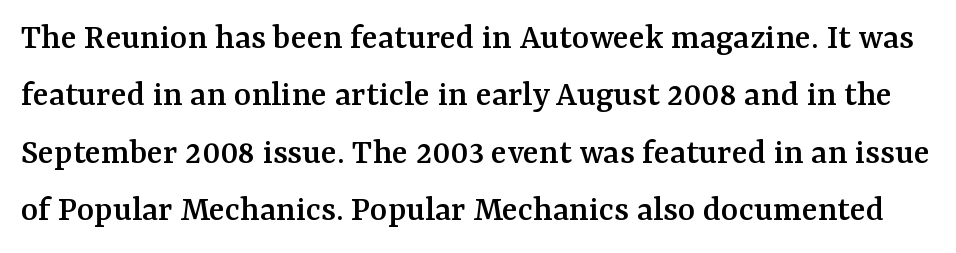
The image shows 37 px serif type, upright; set normal line spacing (1.55x), normal letter spacing, not underlined; medium stroke contrast and a medium x-height.
